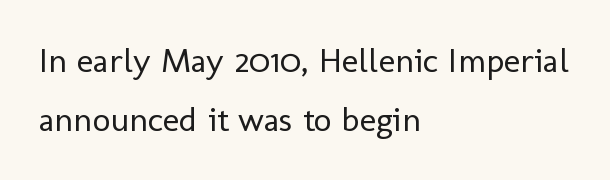
The image shows 35 px regular-weight sans-serif type, upright; set left-aligned, normal line spacing (1.7x), normal letter spacing, not underlined; low stroke contrast and a medium x-height.
